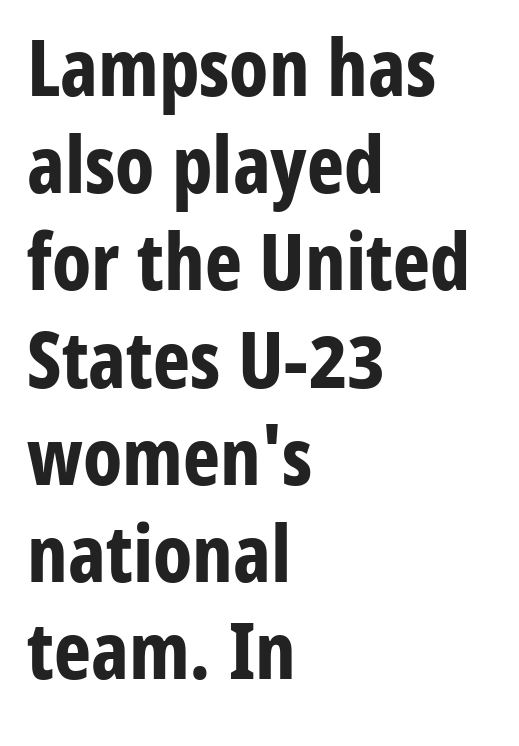
The strokes are fattened all the way to bold. A typesetter would label this face a sans. Nobody touched the tracking dial on this one. Do the letters lean? They stand straight. Honestly, there is no underline to notice here at all.
